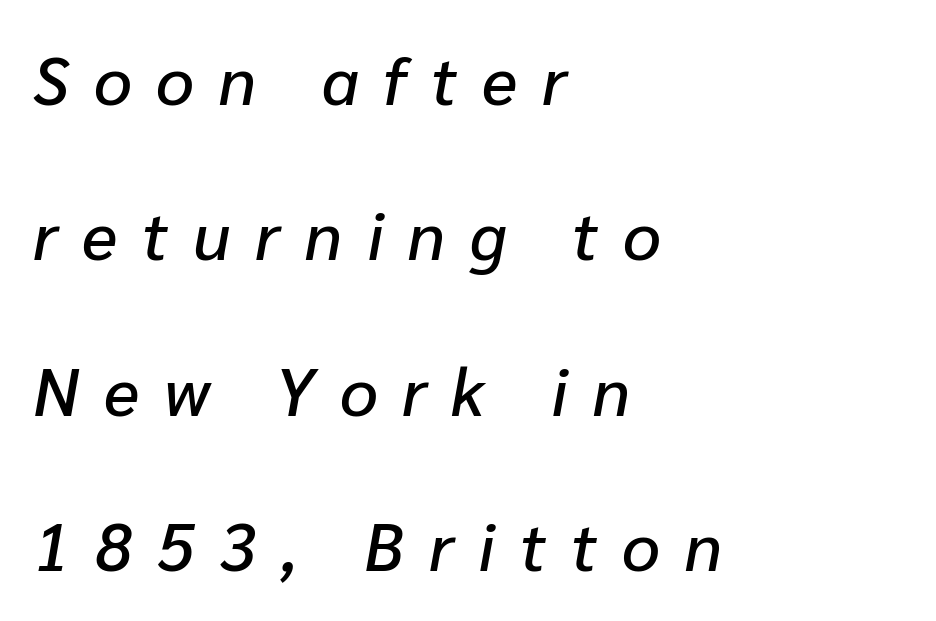
{"italic": "yes", "lean": "right", "slant_degrees": 10, "width": "normal", "stroke_contrast": "low", "x_height": "medium", "monospaced": "no", "underline": "no", "align": "left", "line_spacing": "loose", "line_spacing_ratio": 2.32, "letter_spacing": "wide", "letter_spacing_em": 0.37, "glyph_px": 67}
